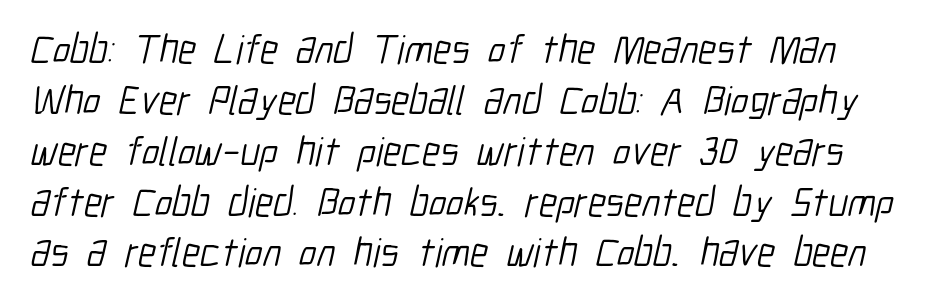
Q: Is the text bold? A: No.
Q: Is the typeface a serif or a sans-serif typeface? A: Sans-serif.
Q: Is the text underlined? A: No.
Q: Is the spacing between letters normal or unusually wide? A: Normal.
Q: Width (condensed, normal, or wide)? A: Condensed.
Q: Stroke contrast? A: Low.
Q: x-height? A: Medium.
Q: Monospaced? A: No.
